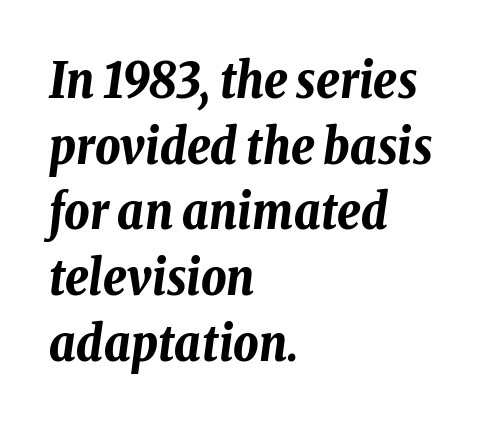
This is heavy type, rendered in bold. Leading matches the norm, producing a regular column. A student would call this left alignment; a typographer would say flush left, rag right. Characters follow at the spacing the type designer built in. Descenders hang freely into open space.
